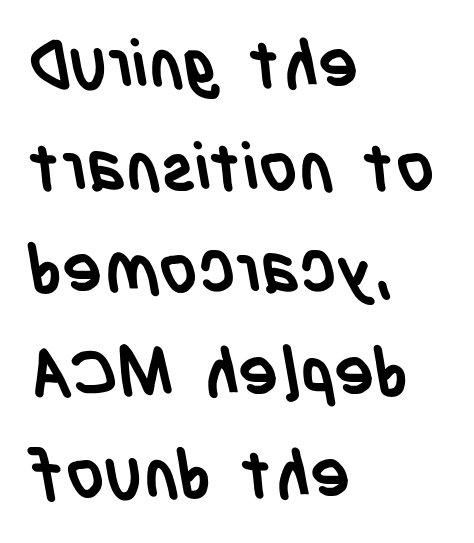
Whoever set this chose a conventional vertical rhythm. You could call the tracking neutral — neither tight nor loose. Notice how thick the strokes are: this is what a full bold looks like. The rag falls on the right side of this text block.
